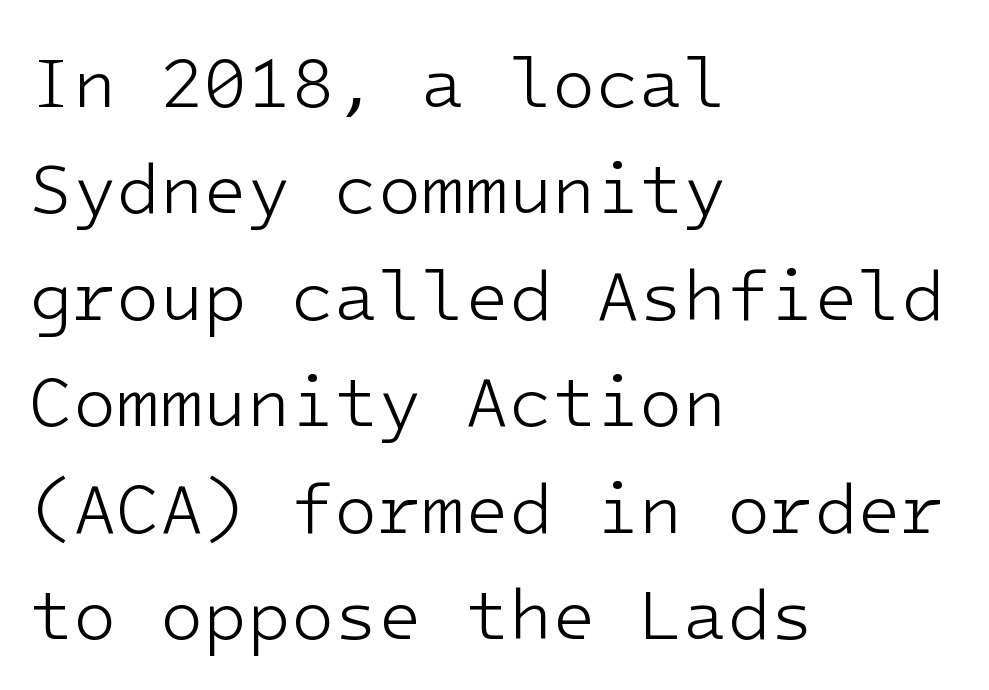
{"serif": "no", "italic": "no", "bold": "no", "weight": "light", "width": "normal", "stroke_contrast": "low", "x_height": "medium", "monospaced": "yes", "underline": "no", "align": "left", "line_spacing": "normal", "line_spacing_ratio": 1.5, "letter_spacing": "normal", "letter_spacing_em": 0.0, "glyph_px": 71}
